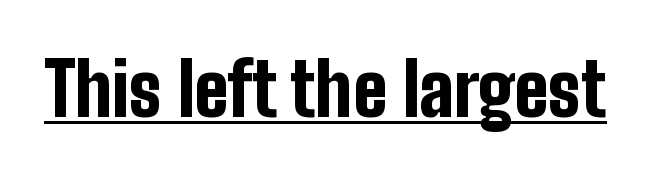
The image shows 74 px bold, condensed sans-serif type, upright; set normal letter spacing, underlined; low stroke contrast and a medium x-height.
